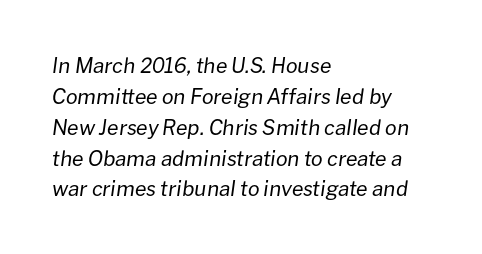
Is the type heavy? It reads as light-to-regular instead. No extra tracking has been applied to these lines. Bare-footed words on every line. Vertically, the passage feels balanced, rows spaced as you'd expect. Would a proofreader flag this as italicized? Yes.
